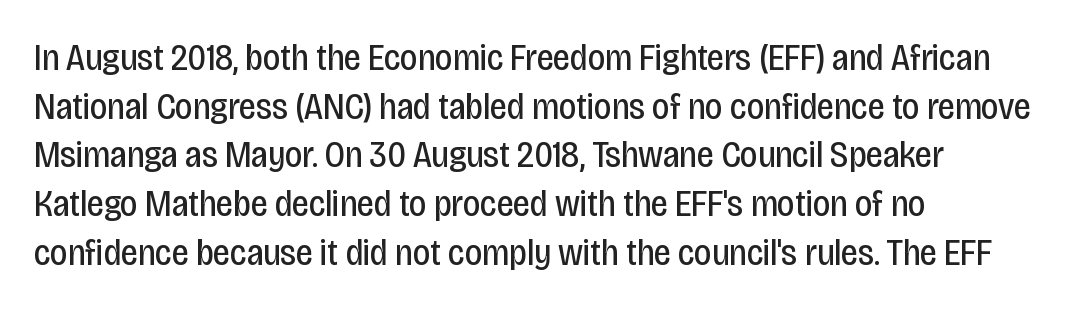
The image shows 38 px regular-weight, condensed sans-serif type, upright; set left-aligned, normal line spacing (1.28x), normal letter spacing, not underlined; low stroke contrast and a large x-height.
